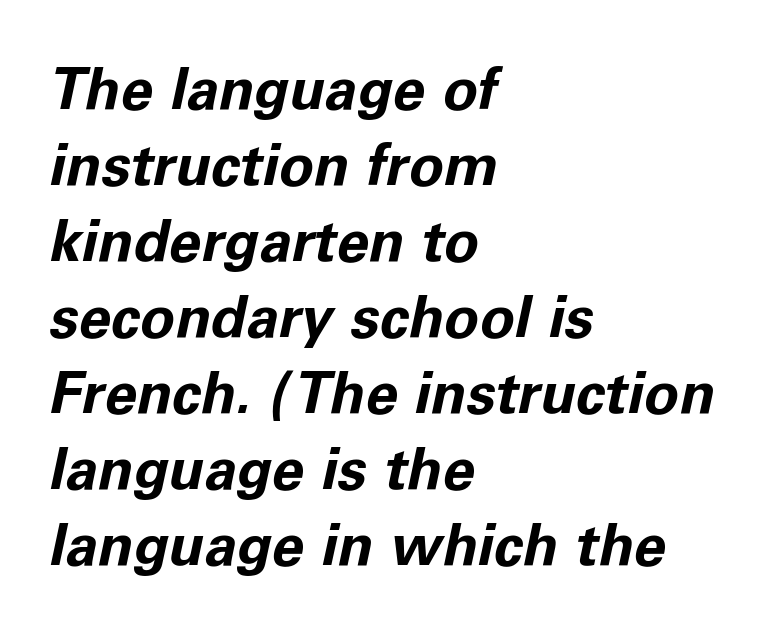
The image shows 58 px bold type, italic (leaning right); set left-aligned, normal line spacing (1.31x), normal letter spacing, not underlined; low stroke contrast and a medium x-height.
